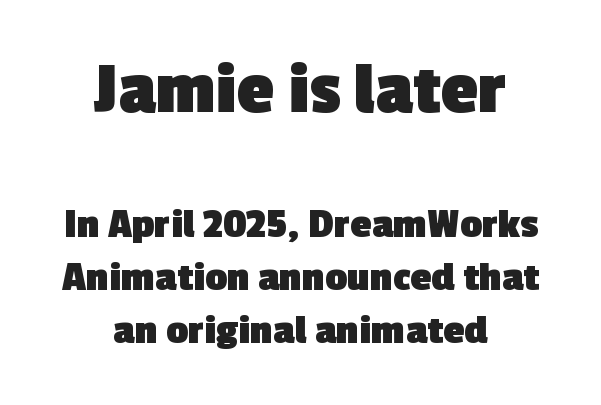
Q: Is the text bold? A: Yes.
Q: Is the typeface a serif or a sans-serif typeface? A: Sans-serif.
Q: Is the text underlined? A: No.
Q: How is the paragraph aligned? A: Centered.
Q: Is the spacing between letters normal or unusually wide? A: Normal.
Q: Which block of text is set in a larger size, the first (top) or the second (bottom)? A: The first (top) one.
Q: Width (condensed, normal, or wide)? A: Normal.
Q: x-height? A: Medium.
Q: Monospaced? A: No.
